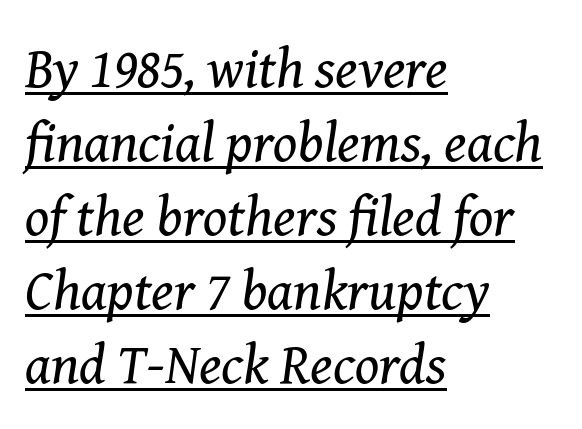
Quick note: interline space is typical. The horizontal fit of the characters is conventional and even. The passage shown is typed in a proportional face where columns would drift. This is oblique type, the kind used for emphasis or titles. Horizontal alignment here is leftward, the default for most running prose.
